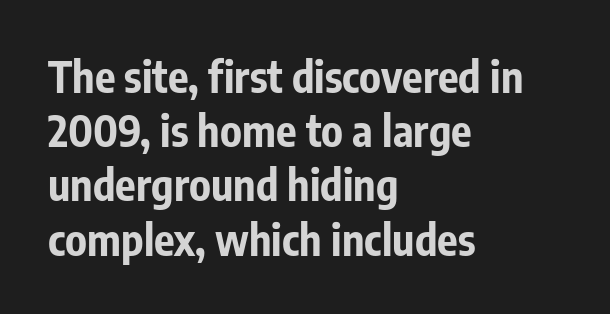
Q: Is the text bold? A: Yes.
Q: Is the text italic (slanted)? A: No, it is upright.
Q: Is the typeface a serif or a sans-serif typeface? A: Sans-serif.
Q: Is the text underlined? A: No.
Q: How is the paragraph aligned? A: Left-aligned.
Q: Is the spacing between letters normal or unusually wide? A: Normal.
Q: Is the spacing between lines tight, normal or loose? A: Normal.
Q: Width (condensed, normal, or wide)? A: Condensed.
Q: Stroke contrast? A: Low.
Q: x-height? A: Medium.
Q: Monospaced? A: No.
